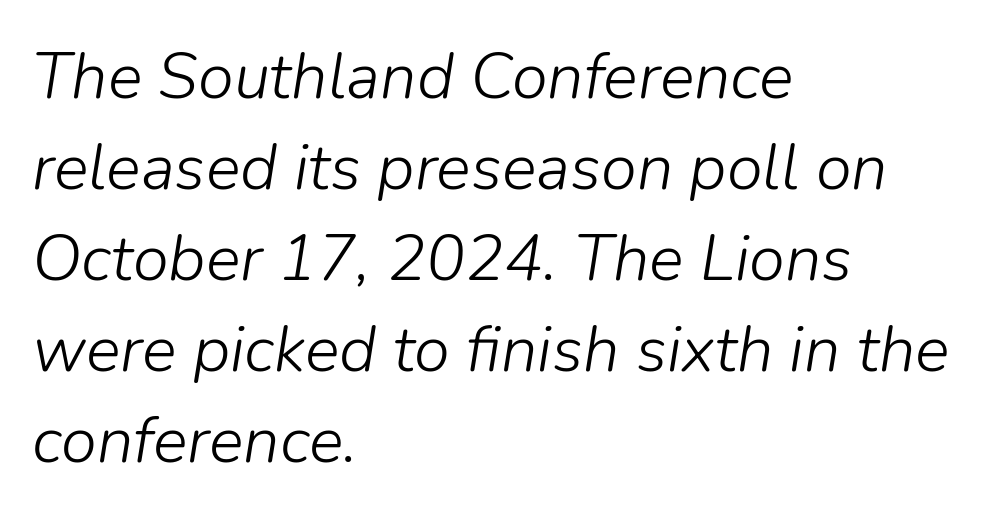
Q: Is the text bold? A: No.
Q: Is the text italic (slanted)? A: Yes, it leans right by about 9 degrees.
Q: Is the text underlined? A: No.
Q: How is the paragraph aligned? A: Left-aligned.
Q: Is the spacing between letters normal or unusually wide? A: Normal.
Q: Is the spacing between lines tight, normal or loose? A: Normal.
Q: Width (condensed, normal, or wide)? A: Normal.
Q: Stroke contrast? A: Low.
Q: x-height? A: Medium.
Q: Monospaced? A: No.
